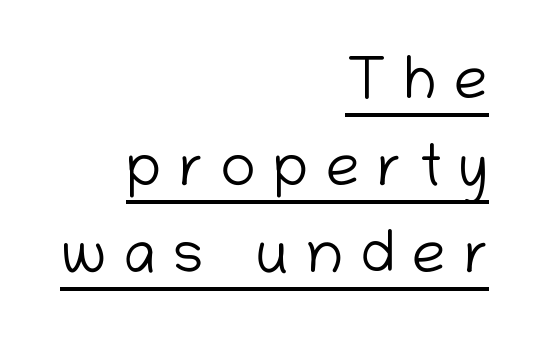
Line ends are locked; line starts wander. This is sans-serif lettering, the kind often seen on screens and signage. Tall strokes in this sample are plumb rather than angled. Honestly, the row spacing looks completely unremarkable. Quick note: underline on. The rendering uses natural spacing where letterforms have individual widths.
